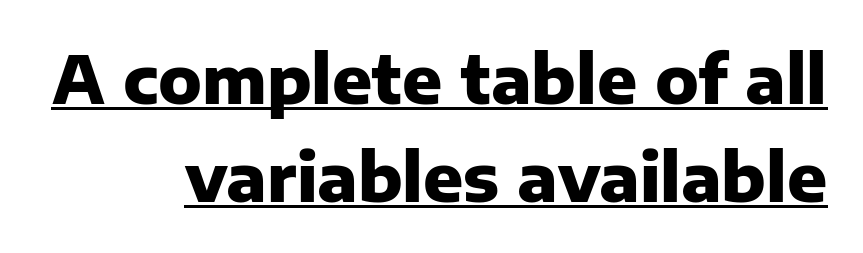
Q: Is the text bold? A: Yes.
Q: Is the text italic (slanted)? A: No, it is upright.
Q: Is the typeface a serif or a sans-serif typeface? A: Sans-serif.
Q: Is the text underlined? A: Yes.
Q: How is the paragraph aligned? A: Right-aligned.
Q: Is the spacing between letters normal or unusually wide? A: Normal.
Q: Is the spacing between lines tight, normal or loose? A: Normal.
Q: Width (condensed, normal, or wide)? A: Normal.
Q: Stroke contrast? A: Low.
Q: x-height? A: Medium.
Q: Monospaced? A: No.
